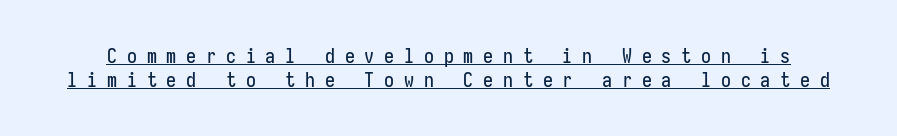
The image shows 20 px text type, upright; set line spacing 1.19x, unusually wide letter spacing (+0.49 em), underlined.
